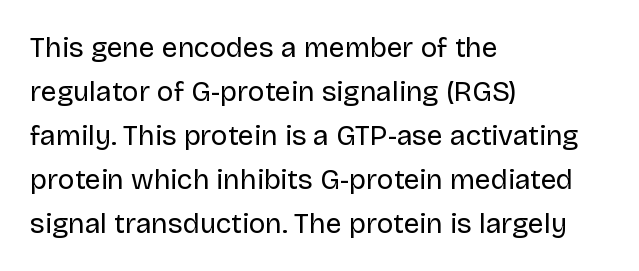
{"serif": "no", "italic": "no", "bold": "no", "weight": "regular", "width": "normal", "stroke_contrast": "low", "x_height": "large", "monospaced": "no", "underline": "no", "align": "left", "line_spacing": "normal", "line_spacing_ratio": 1.57, "letter_spacing": "normal", "letter_spacing_em": 0.0, "glyph_px": 28}
